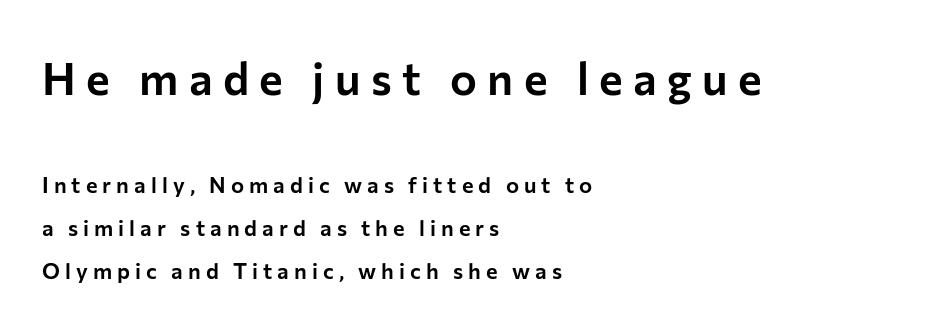
{"serif": "no", "italic": "no", "width": "normal", "stroke_contrast": "low", "x_height": "medium", "monospaced": "no", "underline": "no", "align": "left", "line_spacing": "loose", "line_spacing_ratio": 1.97, "letter_spacing": "wide", "letter_spacing_em": 0.23, "larger_block": "first", "size_ratio": 2.05, "glyph_px": 45}
